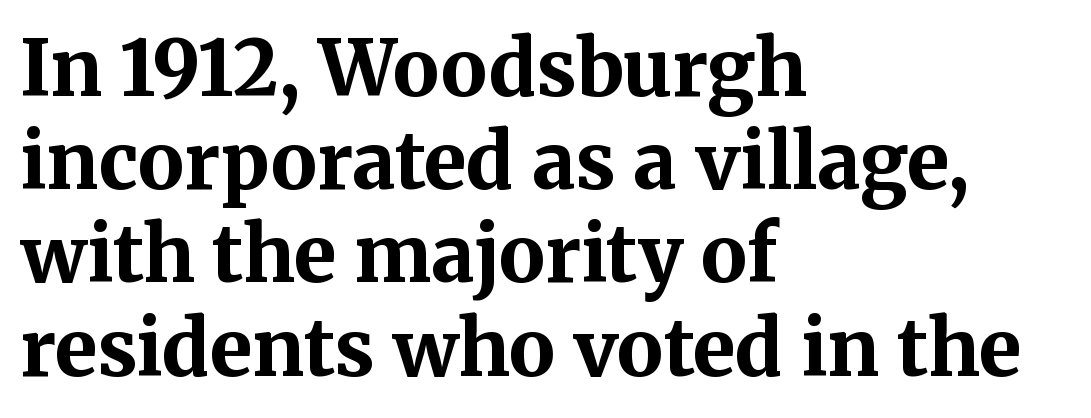
Q: Is the text bold? A: Yes.
Q: Is the text italic (slanted)? A: No, it is upright.
Q: Is the typeface a serif or a sans-serif typeface? A: Serif.
Q: Is the text underlined? A: No.
Q: How is the paragraph aligned? A: Left-aligned.
Q: Is the spacing between letters normal or unusually wide? A: Normal.
Q: Width (condensed, normal, or wide)? A: Normal.
Q: Stroke contrast? A: Medium.
Q: x-height? A: Medium.
Q: Monospaced? A: No.
